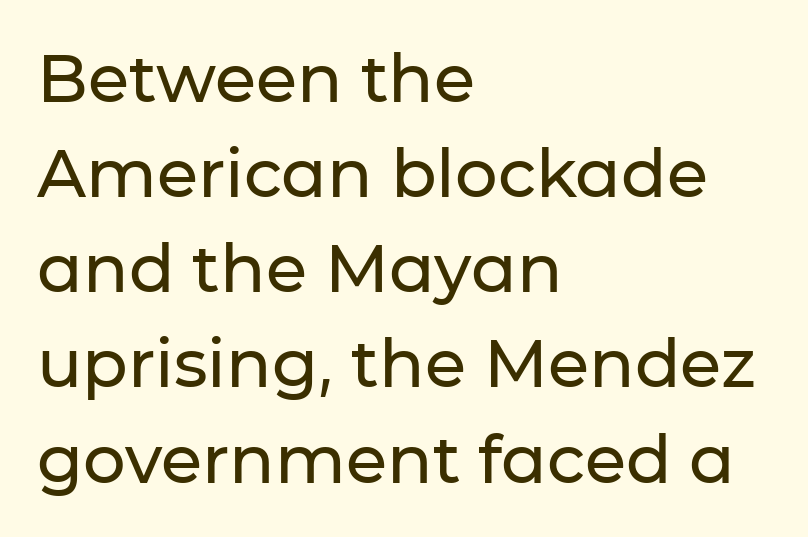
Q: Is the text italic (slanted)? A: No, it is upright.
Q: Is the typeface a serif or a sans-serif typeface? A: Sans-serif.
Q: Is the text underlined? A: No.
Q: How is the paragraph aligned? A: Left-aligned.
Q: Is the spacing between letters normal or unusually wide? A: Normal.
Q: Is the spacing between lines tight, normal or loose? A: Normal.
Q: Width (condensed, normal, or wide)? A: Normal.
Q: Stroke contrast? A: Low.
Q: x-height? A: Medium.
Q: Monospaced? A: No.
